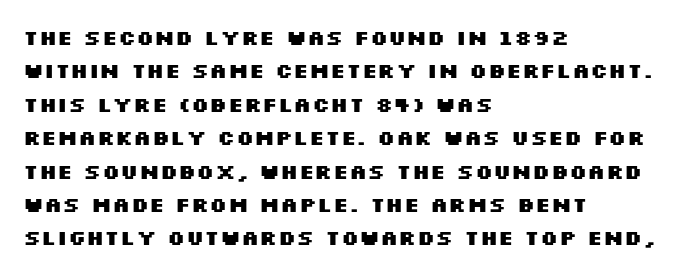
The image shows 21 px bold type, upright; set left-aligned, normal line spacing (1.59x), normal letter spacing, not underlined.
